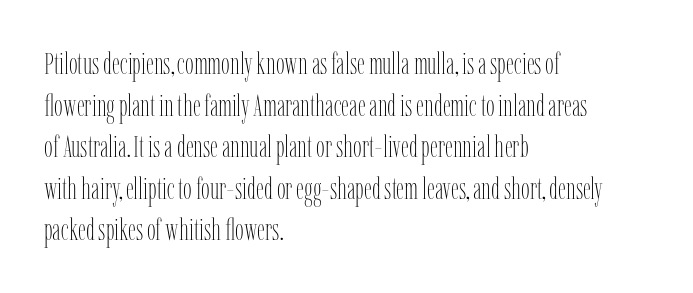
The image shows 31 px thin, condensed type, upright; set left-aligned, normal line spacing (1.34x), normal letter spacing, not underlined; low stroke contrast and a medium x-height.
